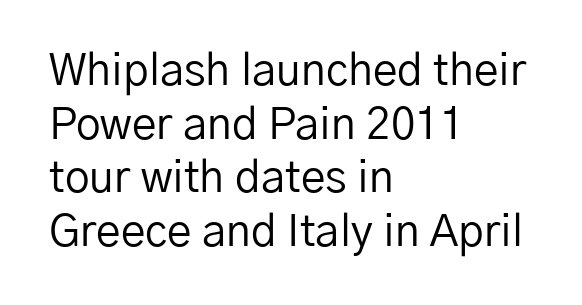
No extra ink here — the face is not bold. Notice how the passage keeps a crisp vertical edge on the left only. These lines are rendered in a variable-pitch font. A bare baseline throughout the passage. A sans-serif font was chosen for this passage. Style check: upright.
